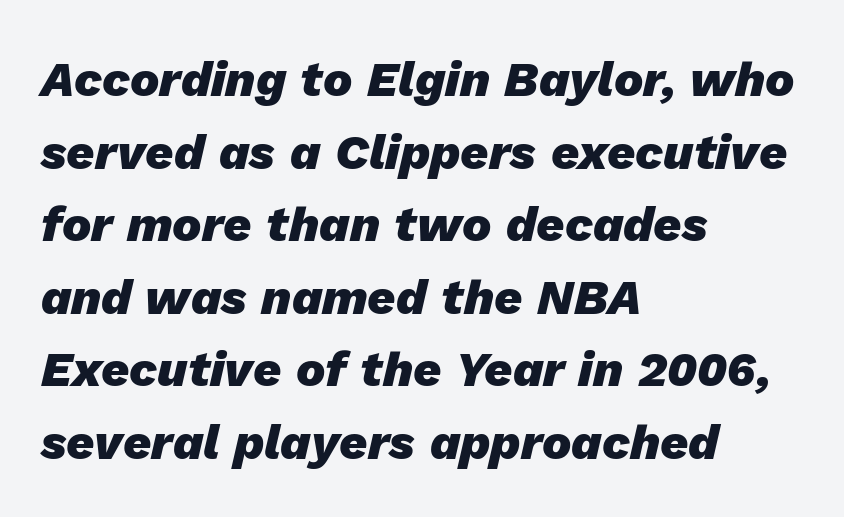
{"italic": "yes", "lean": "right", "slant_degrees": 13, "bold": "yes", "weight": "heavy", "width": "normal", "stroke_contrast": "low", "x_height": "medium", "monospaced": "no", "underline": "no", "align": "left", "line_spacing": "normal", "line_spacing_ratio": 1.48, "letter_spacing": "normal", "letter_spacing_em": 0.0, "glyph_px": 49}
